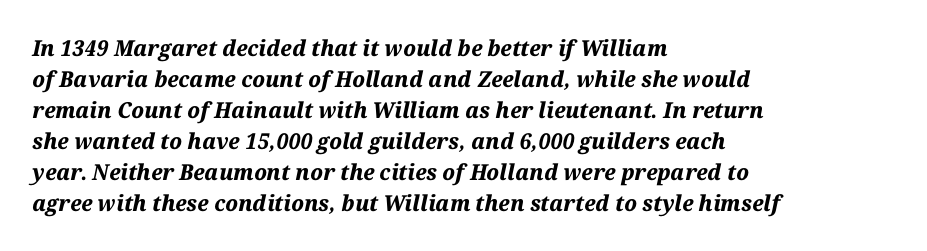
The image shows 22 px bold type, italic (leaning right); set left-aligned, normal line spacing (1.41x), normal letter spacing, not underlined.
